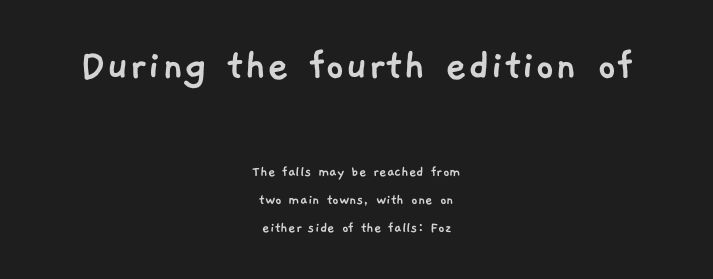
Visually, the top section dominates because its glyphs are scaled up. Both edges are ragged and mirror each other, which tells us the setting is centered. Anything drawn beneath the words? Only blank space. Varying glyph widths throughout — classic text-font behaviour. Unlike a traditional serif, this face leaves its strokes unadorned.
